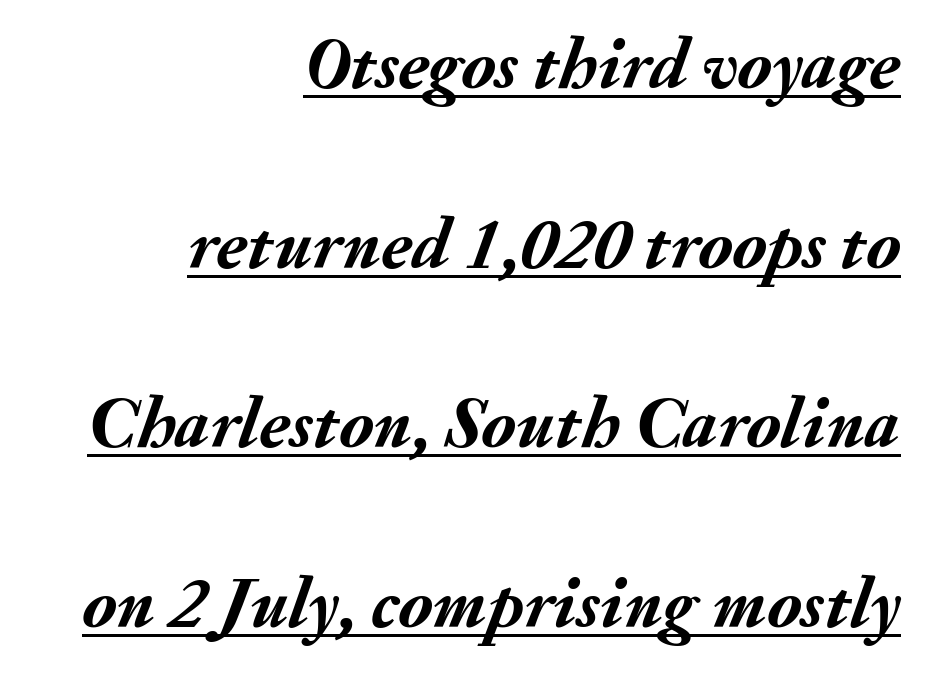
The letters are slanted; this is an italic face. The face used here is proportionally spaced, like ordinary book or web type. The block of text is sparse from top to bottom, with ample space between rows. A baseline rule has been typeset under these characters.
